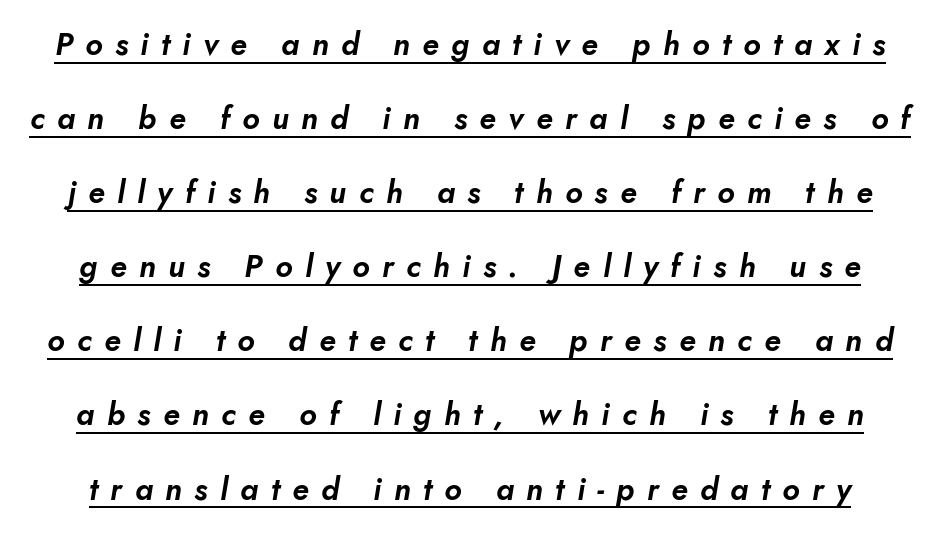
Notice how the stems are inclined rather than vertical — that's the hallmark of italics. You could not count columns in this text — the font is proportionally spaced. Does extra space separate the letters? Yes, quite a lot of it. Each line of the rendering has a horizontal stroke beneath the glyphs. Horizontal bands of white between lines are thick stripes.
